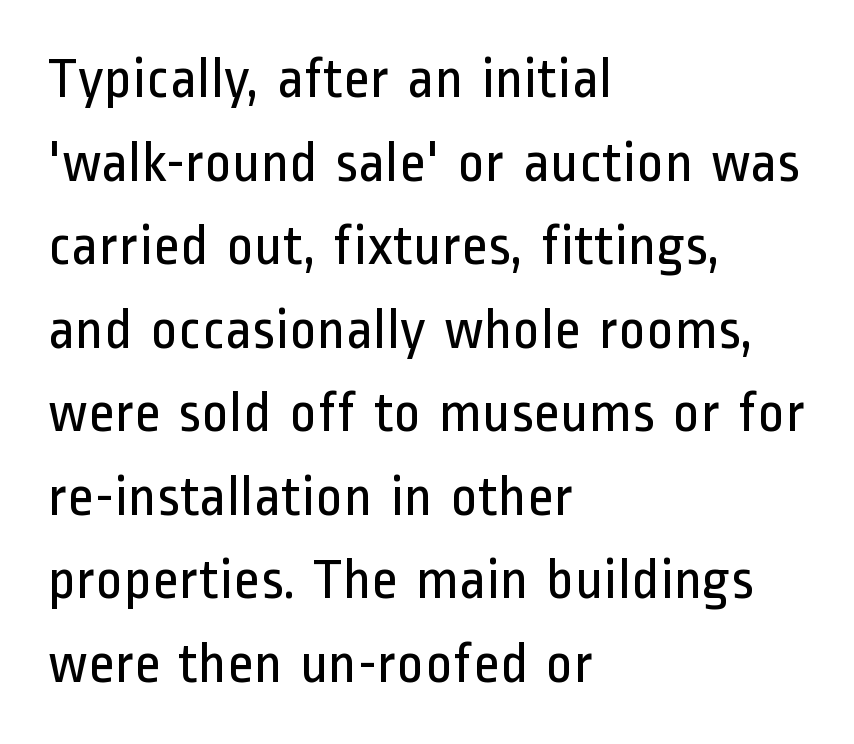
The image shows 58 px regular-weight, condensed sans-serif type, upright; set left-aligned, normal line spacing (1.44x), normal letter spacing, not underlined; low stroke contrast and a medium x-height.
